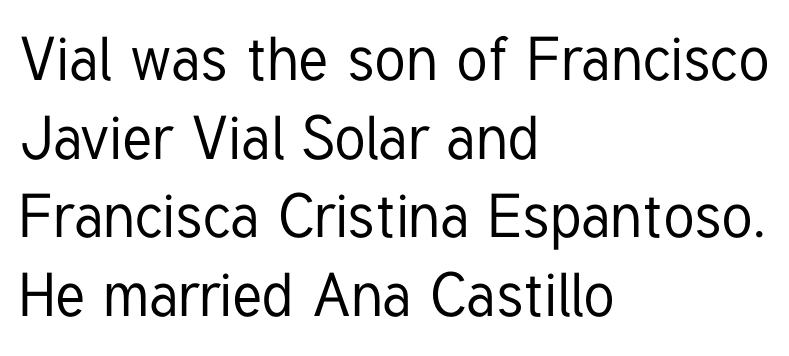
The gap between lines stays unmarked. The text was rendered using a sans face with plain stroke endings. The rendering uses a moderate line-height, typical for paragraphs. The letters sit at their default tracking, neither squeezed nor spread. The typography opts for an upright posture over an oblique one.
